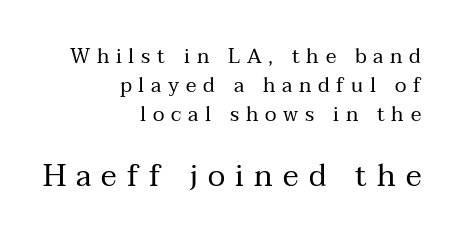
The image shows 30 px regular-weight serif type, upright; set right-aligned, normal line spacing (1.45x), unusually wide letter spacing (+0.34 em), not underlined; the second (bottom) block is 1.5x larger; medium stroke contrast and a medium x-height.
